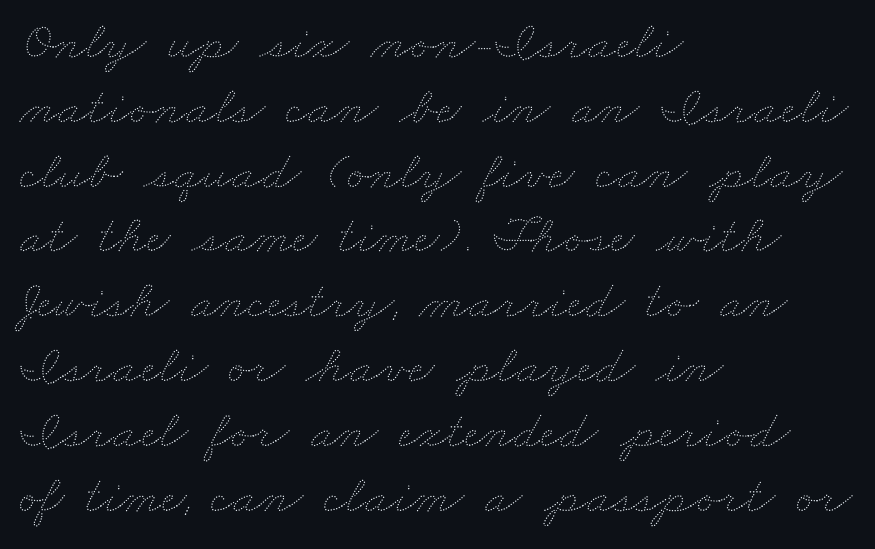
{"bold": "no", "weight": "thin", "width": "wide", "stroke_contrast": "medium", "x_height": "small", "monospaced": "no", "underline": "no", "align": "left", "line_spacing_ratio": 1.2, "letter_spacing": "normal", "letter_spacing_em": 0.0, "glyph_px": 54}
